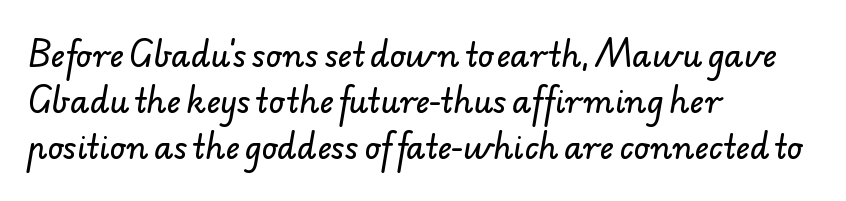
The image shows 31 px sans-serif type; set left-aligned, normal line spacing (1.49x), normal letter spacing, not underlined; low stroke contrast and a small x-height.
